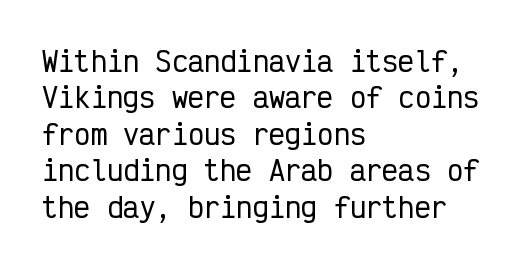
The image shows 27 px text type, upright; set left-aligned, normal line spacing (1.35x), normal letter spacing, not underlined.
